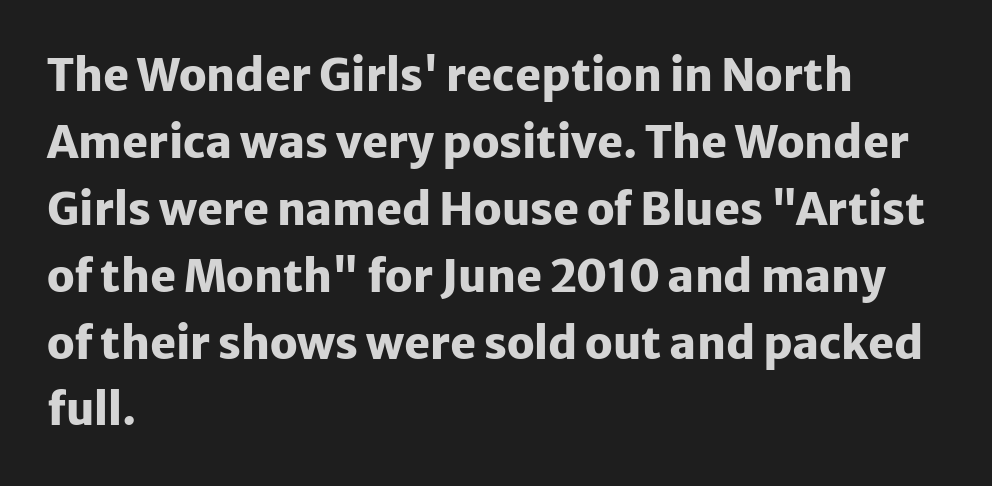
{"serif": "no", "italic": "no", "bold": "yes", "weight": "heavy", "width": "normal", "stroke_contrast": "low", "x_height": "medium", "monospaced": "no", "underline": "no", "align": "left", "line_spacing": "normal", "line_spacing_ratio": 1.52, "letter_spacing": "normal", "letter_spacing_em": 0.0, "glyph_px": 44}
